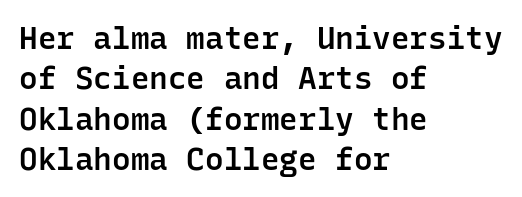
{"serif": "no", "italic": "no", "bold": "semi", "weight": "semibold", "width": "normal", "stroke_contrast": "low", "x_height": "medium", "monospaced": "yes", "underline": "no", "align": "left", "line_spacing": "normal", "line_spacing_ratio": 1.3, "letter_spacing": "normal", "letter_spacing_em": 0.0, "glyph_px": 31}
